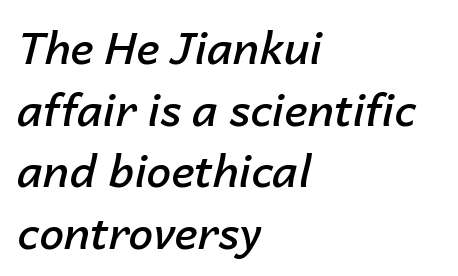
The image shows 44 px semibold type, italic (leaning right); set left-aligned, normal line spacing (1.4x), normal letter spacing, not underlined; low stroke contrast and a medium x-height.
